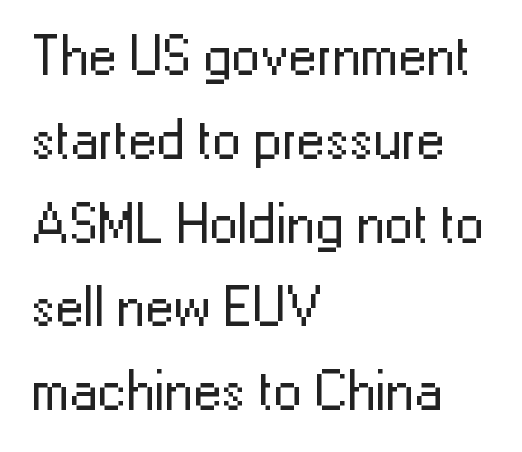
No word sits above an underline. The designer went with a sans here, leaving each stem footless. A typesetter would call this proportional, since set widths differ per character. The rendering keeps characters at their native spacing.
